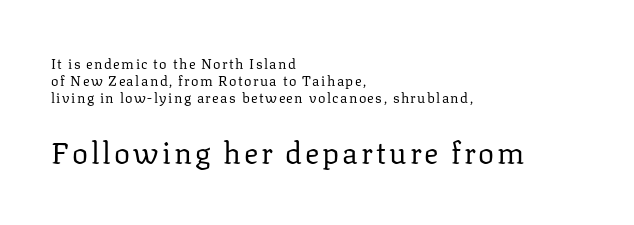
If you squint, the bottom block still reads clearly — it's the larger of the two. Check under the words: just untouched page. Think of a printed novel: that variable character pitch is what you see here. The type family on display is of the serif kind.
